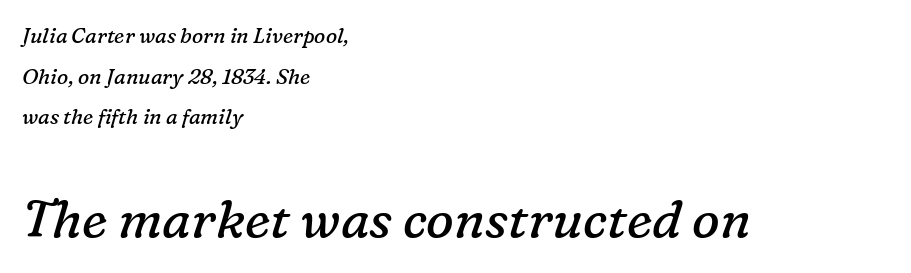
The lower block of text is set noticeably larger than the block above it. Reading down the block, your eye returns to a fixed left position each line. Regarding serifs, this sample has them. No letter is thick-stroked: the sample isn't bold.
